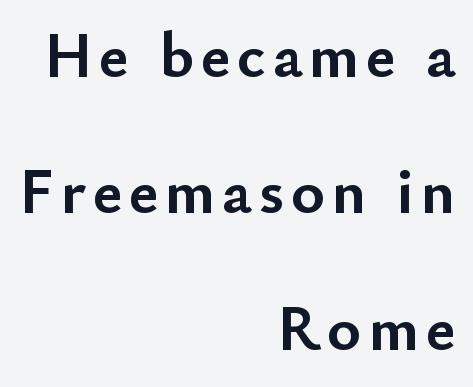
The image shows 64 px semibold sans-serif type, upright; set right-aligned, loose line spacing (2.13x), not underlined; low stroke contrast and a small x-height.
